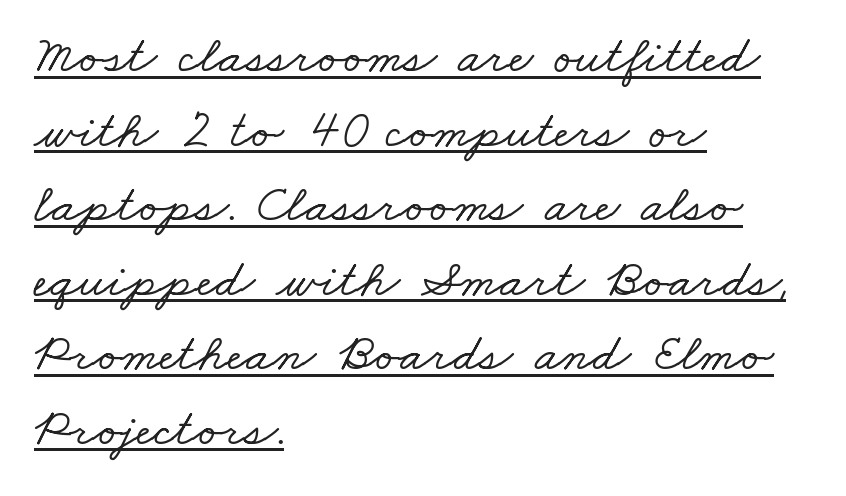
If you drew a ruler down the left edge, every line would touch it. Each line of the rendering has a horizontal stroke beneath the glyphs. The type family on display is of the serif kind. Reading down the column, the eye jumps a familiar distance to each next line. The rendering keeps characters at their native spacing.
